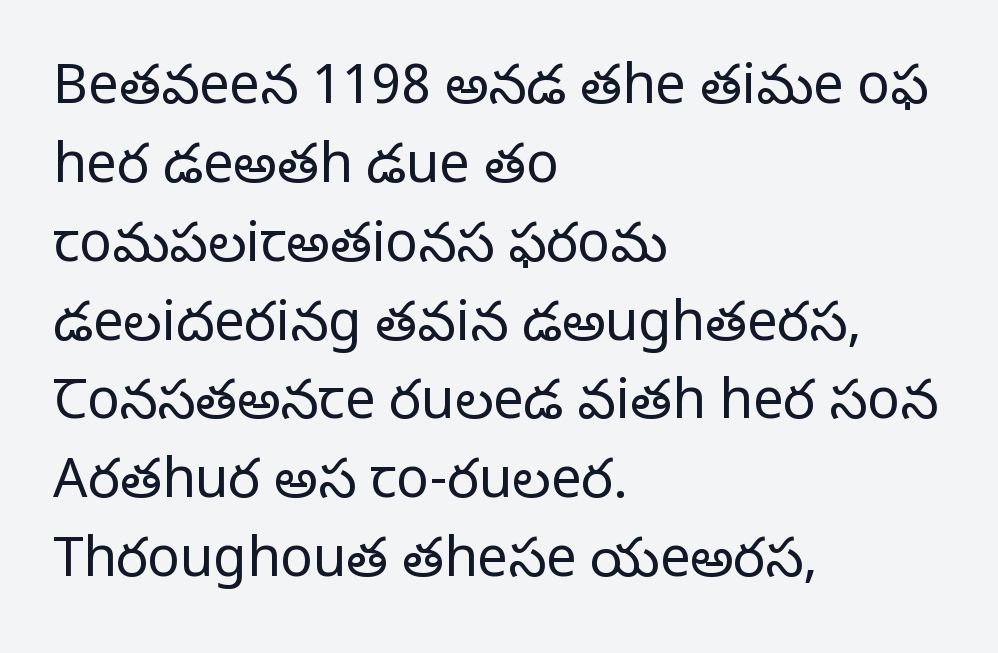
Descenders are the only things crossing below the line. The passage shown is typed in a proportional face where columns would drift. Notice how the passage keeps a crisp vertical edge on the left only. If you measured baseline to baseline, you'd find a middling distance. The horizontal fit of the characters is conventional and even. This is roman type, the default non-slanted kind.
